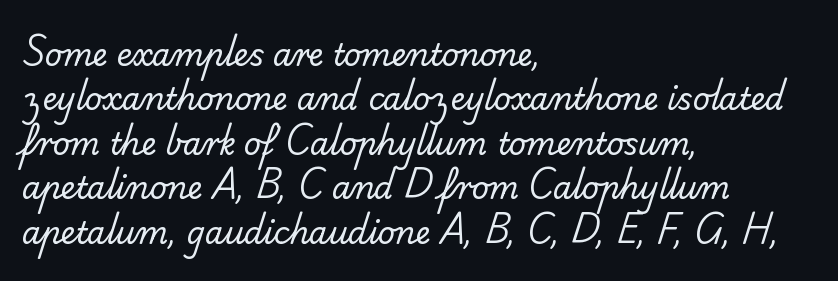
{"serif": "no", "bold": "no", "weight": "regular", "width": "normal", "stroke_contrast": "low", "x_height": "small", "monospaced": "no", "underline": "no", "align": "left", "line_spacing": "normal", "line_spacing_ratio": 1.48, "letter_spacing": "normal", "letter_spacing_em": 0.0, "glyph_px": 30}
